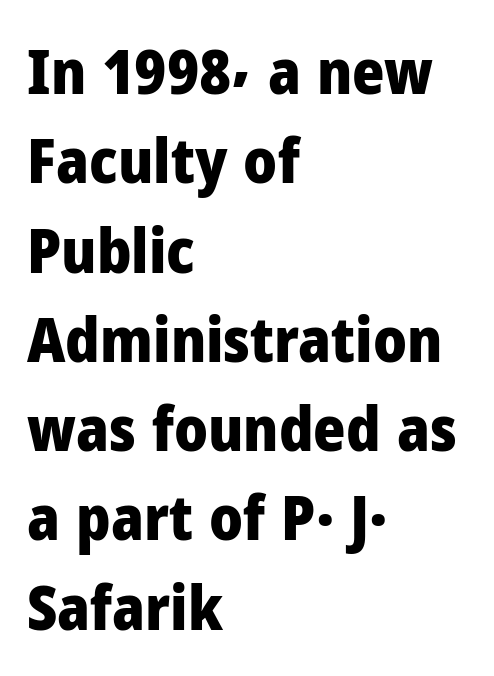
The image shows 62 px heavy sans-serif type, upright; set left-aligned, normal line spacing (1.44x), normal letter spacing, not underlined; low stroke contrast and a medium x-height.
